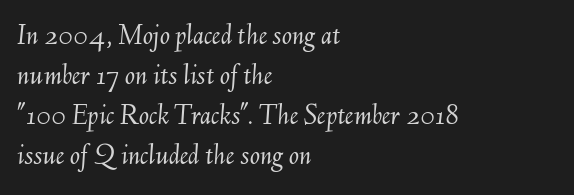
Stem width sits at or under what a default text font uses. Here the designer chose a conventional face with non-uniform glyph widths. Notice how the stems are inclined rather than vertical — that's the hallmark of italics. The space between consecutive lines is moderate. The rendering anchors every line to the left-hand side.
